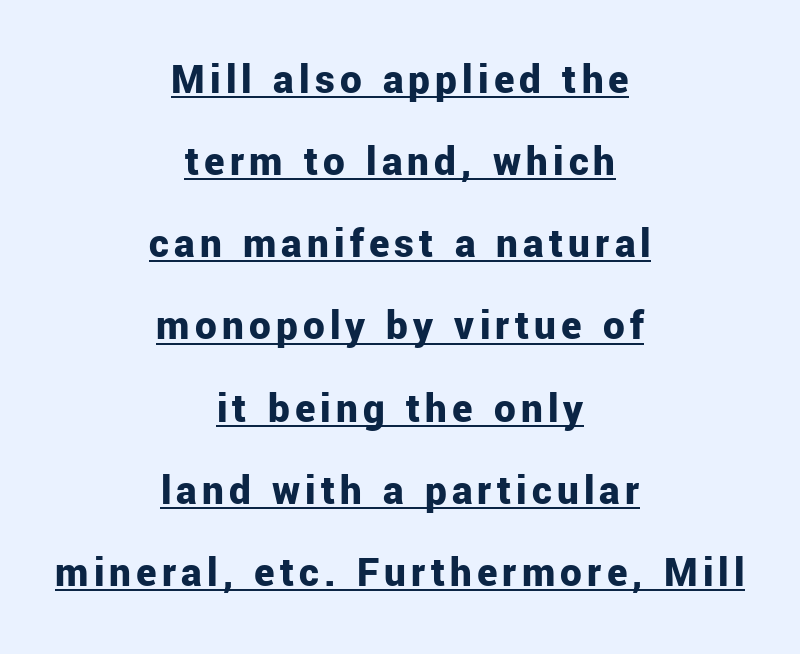
{"serif": "no", "italic": "no", "bold": "yes", "weight": "bold", "width": "normal", "stroke_contrast": "low", "x_height": "medium", "monospaced": "no", "underline": "yes", "align": "center", "line_spacing": "loose", "line_spacing_ratio": 1.91, "glyph_px": 43}
